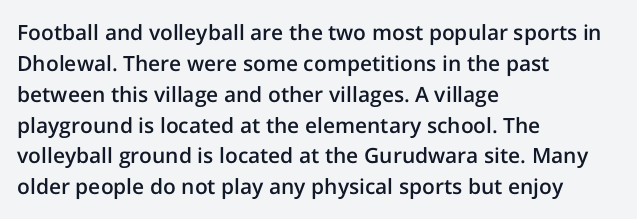
The image shows 21 px text type, upright; set left-aligned, normal line spacing (1.47x), normal letter spacing, not underlined.
